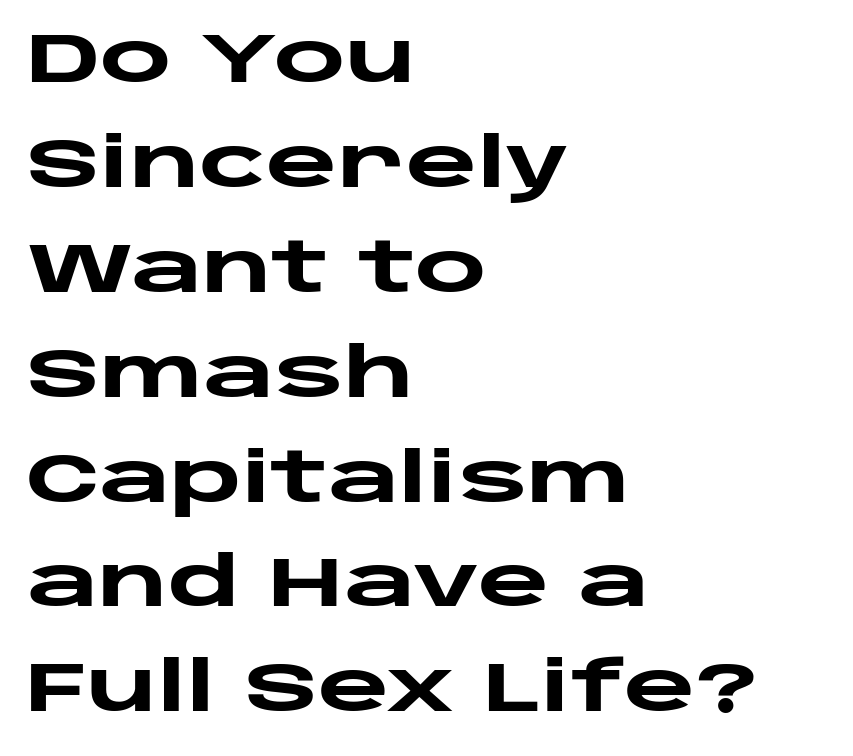
Q: Is the text bold? A: Yes.
Q: Is the text italic (slanted)? A: No, it is upright.
Q: Is the typeface a serif or a sans-serif typeface? A: Sans-serif.
Q: Is the text underlined? A: No.
Q: How is the paragraph aligned? A: Left-aligned.
Q: Is the spacing between letters normal or unusually wide? A: Normal.
Q: Is the spacing between lines tight, normal or loose? A: Normal.
Q: Width (condensed, normal, or wide)? A: Wide.
Q: Stroke contrast? A: Low.
Q: x-height? A: Large.
Q: Monospaced? A: No.
